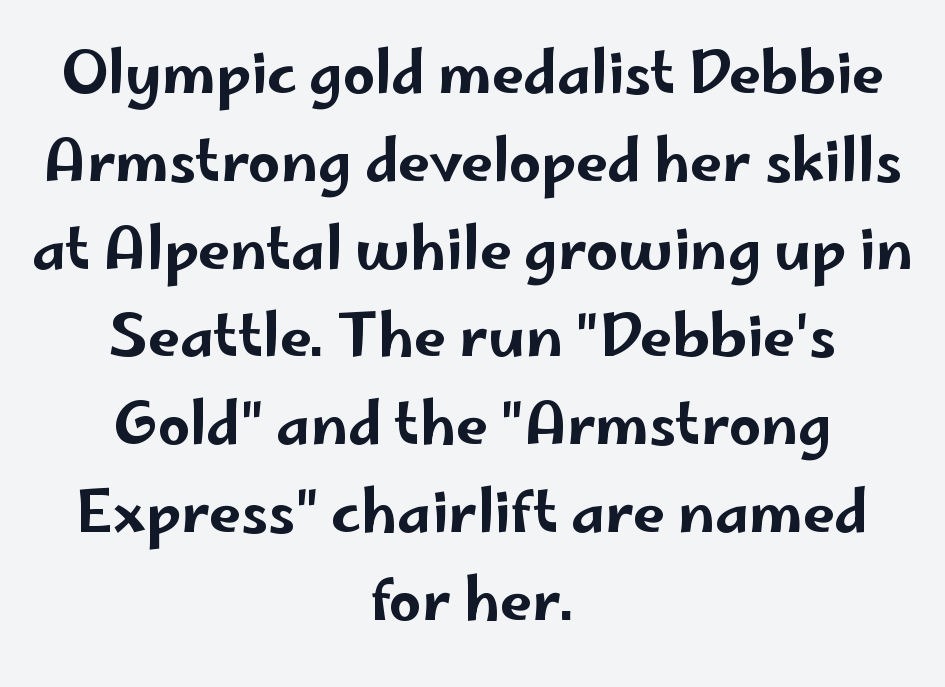
Q: Is the text italic (slanted)? A: No, it is upright.
Q: Is the typeface a serif or a sans-serif typeface? A: Sans-serif.
Q: Is the text underlined? A: No.
Q: How is the paragraph aligned? A: Centered.
Q: Is the spacing between letters normal or unusually wide? A: Normal.
Q: Is the spacing between lines tight, normal or loose? A: Normal.
Q: Width (condensed, normal, or wide)? A: Wide.
Q: Stroke contrast? A: Low.
Q: x-height? A: Small.
Q: Monospaced? A: No.
